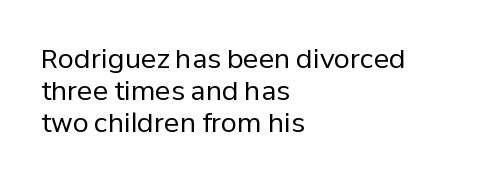
The passage shown is not underscored anywhere. Words appear dense and cohesive because spacing is normal. Alignment: flush left. Unlike italic type, these characters show no tilt at all.
